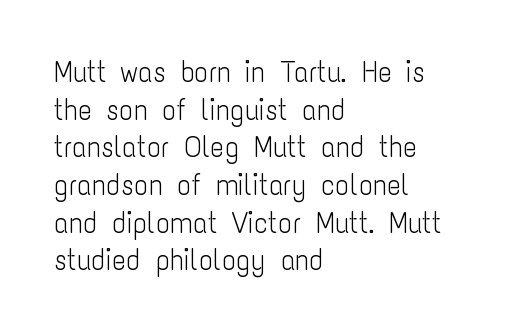
Q: Is the text bold? A: No.
Q: Is the text italic (slanted)? A: No, it is upright.
Q: Is the typeface a serif or a sans-serif typeface? A: Sans-serif.
Q: Is the text underlined? A: No.
Q: How is the paragraph aligned? A: Left-aligned.
Q: Is the spacing between letters normal or unusually wide? A: Normal.
Q: Is the spacing between lines tight, normal or loose? A: Normal.
Q: Width (condensed, normal, or wide)? A: Condensed.
Q: Stroke contrast? A: Low.
Q: x-height? A: Medium.
Q: Monospaced? A: No.
